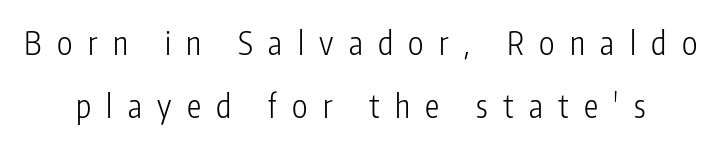
The image shows 32 px light, condensed sans-serif type, upright; set loose line spacing (1.97x), unusually wide letter spacing (+0.48 em), not underlined; low stroke contrast and a medium x-height.
